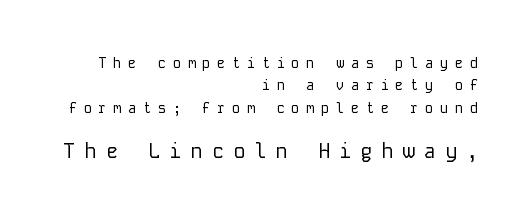
Q: Is the text bold? A: No.
Q: Is the text italic (slanted)? A: No, it is upright.
Q: Is the text underlined? A: No.
Q: How is the paragraph aligned? A: Right-aligned.
Q: Is the spacing between letters normal or unusually wide? A: Unusually wide.
Q: Is the spacing between lines tight, normal or loose? A: Normal.
Q: Which block of text is set in a larger size, the first (top) or the second (bottom)? A: The second (bottom) one.
